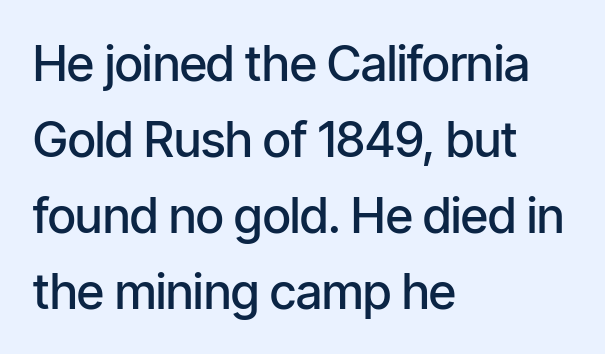
{"serif": "no", "italic": "no", "bold": "semi", "weight": "semibold", "width": "condensed", "stroke_contrast": "low", "x_height": "medium", "monospaced": "no", "underline": "no", "align": "left", "line_spacing": "normal", "line_spacing_ratio": 1.55, "letter_spacing": "normal", "letter_spacing_em": 0.0, "glyph_px": 49}
